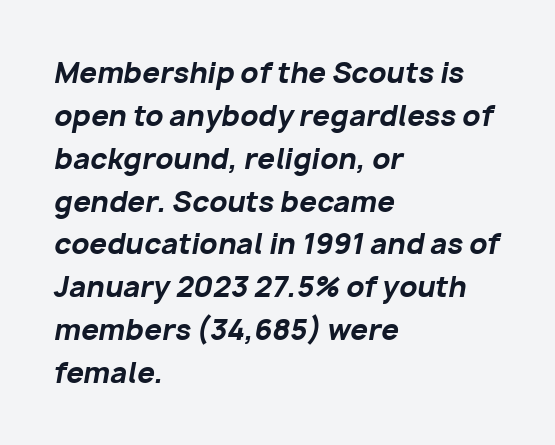
Q: Is the text bold? A: Yes.
Q: Is the text italic (slanted)? A: Yes, it leans right by about 10 degrees.
Q: Is the text underlined? A: No.
Q: How is the paragraph aligned? A: Left-aligned.
Q: Is the spacing between letters normal or unusually wide? A: Normal.
Q: Is the spacing between lines tight, normal or loose? A: Normal.
Q: Width (condensed, normal, or wide)? A: Normal.
Q: Stroke contrast? A: Low.
Q: x-height? A: Medium.
Q: Monospaced? A: No.
